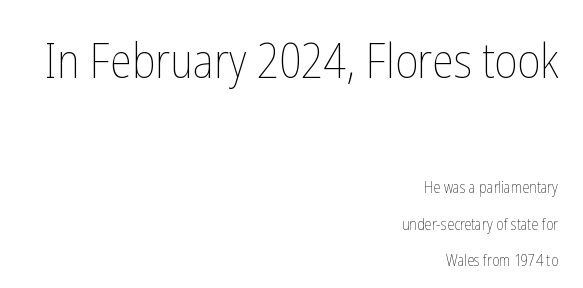
Q: Is the text bold? A: No.
Q: Is the text italic (slanted)? A: No, it is upright.
Q: Is the text underlined? A: No.
Q: How is the paragraph aligned? A: Right-aligned.
Q: Is the spacing between letters normal or unusually wide? A: Normal.
Q: Is the spacing between lines tight, normal or loose? A: Loose.
Q: Which block of text is set in a larger size, the first (top) or the second (bottom)? A: The first (top) one.
Q: Width (condensed, normal, or wide)? A: Condensed.
Q: Stroke contrast? A: Low.
Q: x-height? A: Medium.
Q: Monospaced? A: No.
